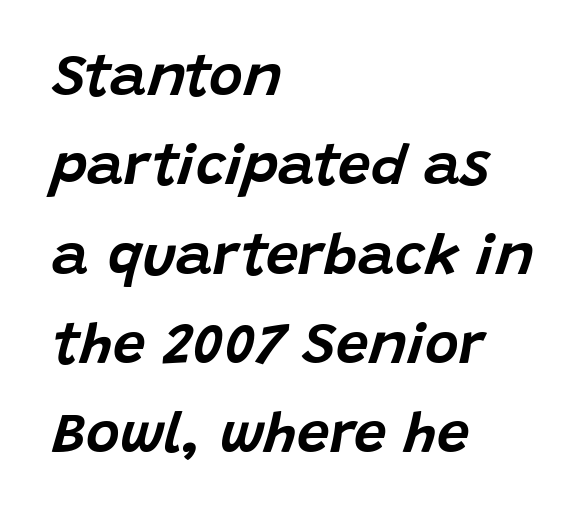
The image shows 58 px text type, italic (leaning right); set left-aligned, normal line spacing (1.54x), normal letter spacing, not underlined; low stroke contrast and a large x-height.
